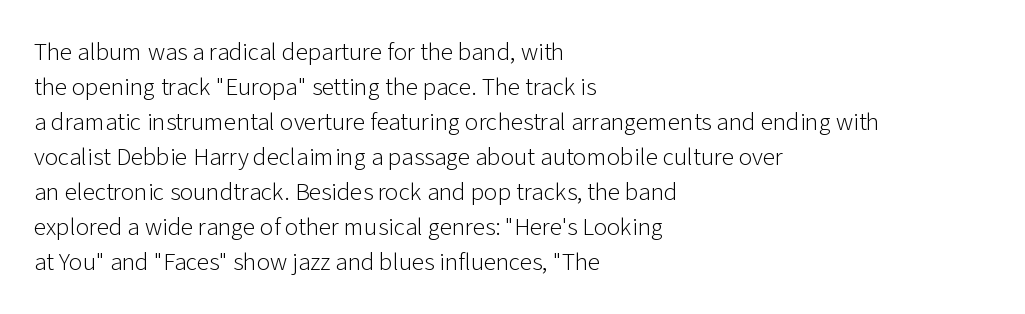
{"italic": "no", "bold": "no", "underline": "no", "align": "left", "line_spacing": "normal", "line_spacing_ratio": 1.4, "letter_spacing": "normal", "letter_spacing_em": 0.0, "glyph_px": 25}
